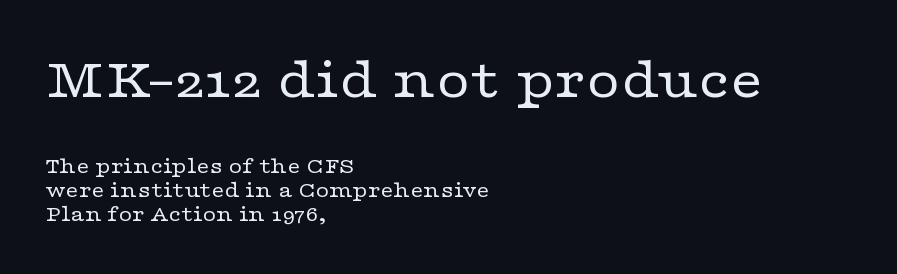
{"serif": "yes", "italic": "no", "bold": "no", "weight": "regular", "width": "wide", "stroke_contrast": "low", "x_height": "medium", "monospaced": "no", "underline": "no", "align": "left", "line_spacing": "tight", "line_spacing_ratio": 1.04, "letter_spacing": "normal", "letter_spacing_em": 0.0, "larger_block": "first", "size_ratio": 2.52, "glyph_px": 58}
